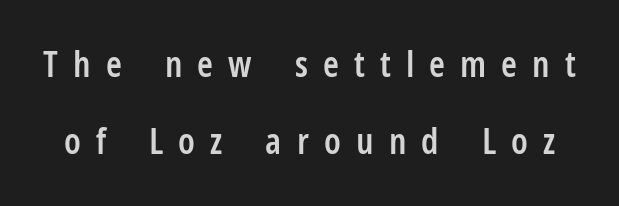
The image shows 36 px semibold, condensed sans-serif type, upright; set loose line spacing (2.14x), unusually wide letter spacing (+0.42 em), not underlined; low stroke contrast and a medium x-height.
